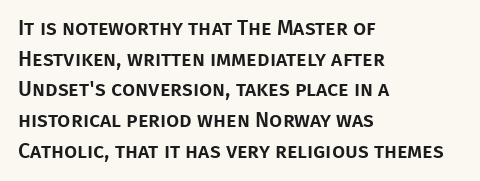
Q: Is the text italic (slanted)? A: No, it is upright.
Q: Is the text underlined? A: No.
Q: How is the paragraph aligned? A: Left-aligned.
Q: Is the spacing between letters normal or unusually wide? A: Normal.
Q: Is the spacing between lines tight, normal or loose? A: Normal.
